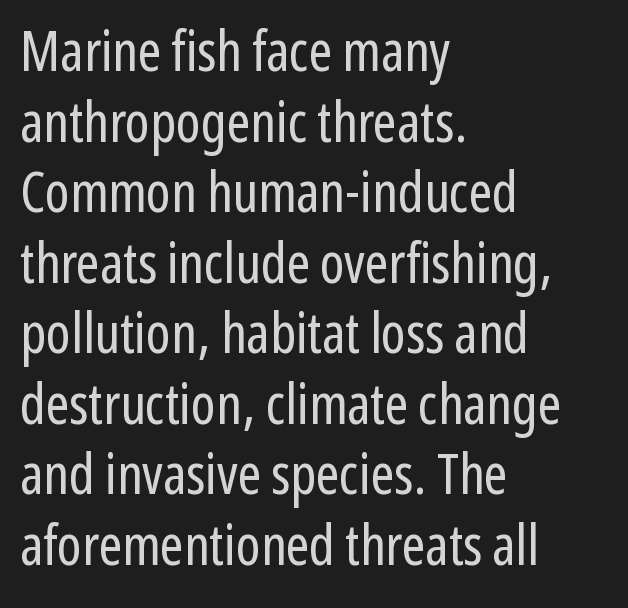
The image shows 56 px regular-weight, condensed sans-serif type, upright; set left-aligned, normal line spacing (1.26x), normal letter spacing, not underlined; low stroke contrast and a medium x-height.
